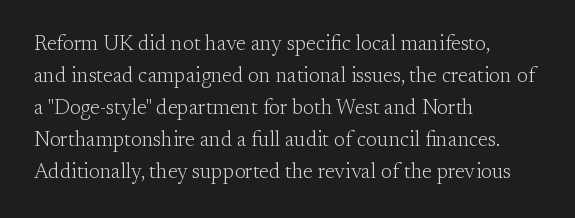
The image shows 21 px text type, upright; set left-aligned, normal line spacing (1.52x), normal letter spacing, not underlined.
